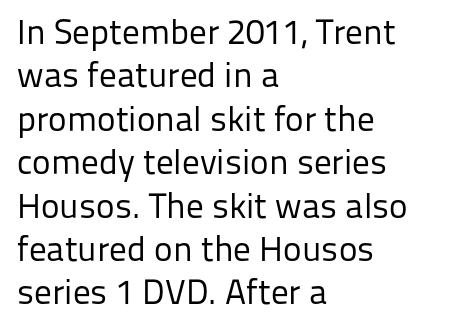
{"serif": "no", "italic": "no", "bold": "no", "weight": "regular", "width": "normal", "stroke_contrast": "low", "x_height": "medium", "monospaced": "no", "underline": "no", "align": "left", "line_spacing_ratio": 1.24, "letter_spacing": "normal", "letter_spacing_em": 0.0, "glyph_px": 35}
